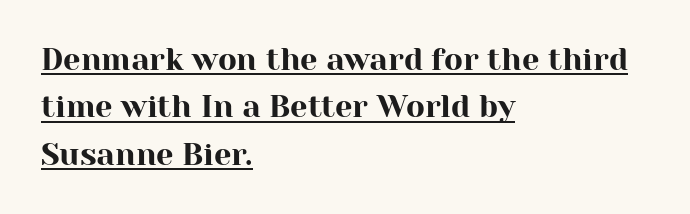
{"serif": "yes", "italic": "no", "width": "normal", "stroke_contrast": "high", "x_height": "medium", "monospaced": "no", "underline": "yes", "align": "left", "line_spacing": "normal", "line_spacing_ratio": 1.53, "letter_spacing": "normal", "letter_spacing_em": 0.0, "glyph_px": 31}
